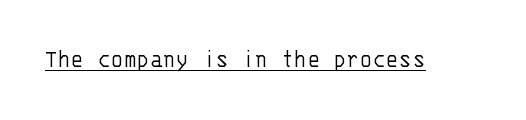
{"italic": "no", "bold": "no", "underline": "yes", "letter_spacing": "normal", "letter_spacing_em": 0.0, "glyph_px": 27}
